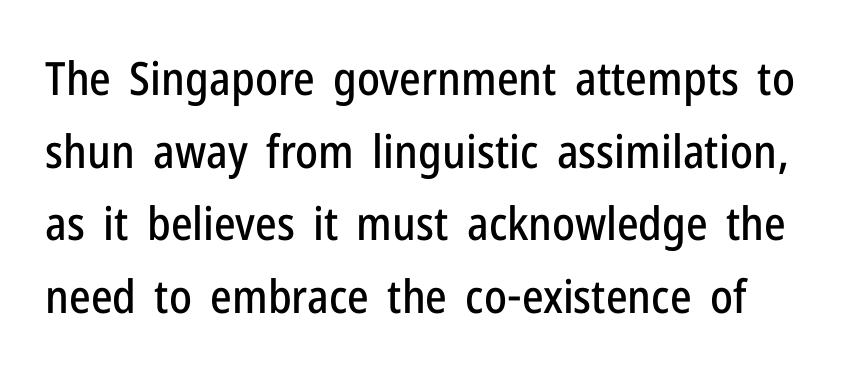
Stroke terminals: plain, sans-serif. Each letter keeps its own natural width here, so spacing adapts to shape. Reading down the column, the eye jumps a familiar distance to each next line. The lettering holds an erect, upright posture throughout. Spacing between characters is what you'd get straight out of the box. Check under the words: just untouched page.
